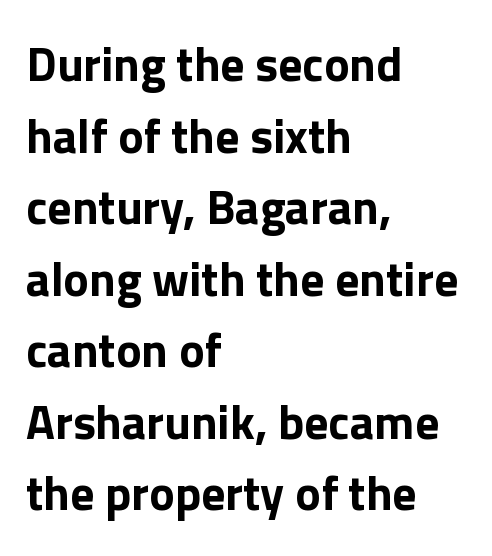
Quick note: underline off. The designer left line spacing at the default. The designer went with a sans here, leaving each stem footless. Typesetter's note: full bold, strokes at maximum text heaviness. Is this a fixed-width face? No — the glyphs have proportional, varying widths.
